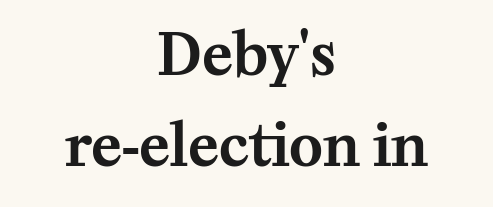
Q: Is the text italic (slanted)? A: No, it is upright.
Q: Is the typeface a serif or a sans-serif typeface? A: Serif.
Q: Is the text underlined? A: No.
Q: How is the paragraph aligned? A: Centered.
Q: Is the spacing between letters normal or unusually wide? A: Normal.
Q: Is the spacing between lines tight, normal or loose? A: Normal.
Q: Width (condensed, normal, or wide)? A: Normal.
Q: Stroke contrast? A: Medium.
Q: x-height? A: Medium.
Q: Monospaced? A: No.
